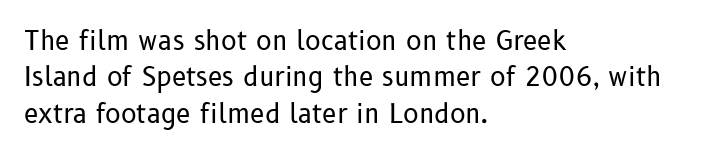
Short and long lines alike share a common starting point at left. The typeface has the unassuming heft of standard copy or less. Is the letter spacing exaggerated? No — it looks like the ordinary default. Has an underline been added? It has not. Posture: vertical.
